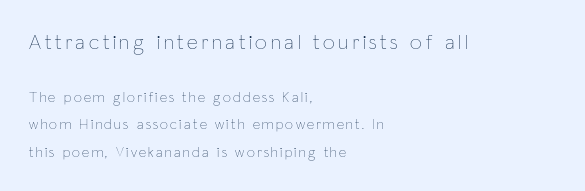
Q: Is the text bold? A: No.
Q: Is the text italic (slanted)? A: No, it is upright.
Q: Is the text underlined? A: No.
Q: How is the paragraph aligned? A: Left-aligned.
Q: Is the spacing between lines tight, normal or loose? A: Loose.
Q: Which block of text is set in a larger size, the first (top) or the second (bottom)? A: The first (top) one.
